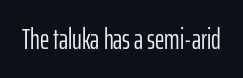
{"serif": "no", "italic": "no", "bold": "no", "weight": "light", "width": "condensed", "stroke_contrast": "low", "x_height": "medium", "monospaced": "no", "underline": "no", "letter_spacing": "normal", "letter_spacing_em": 0.0, "glyph_px": 29}
